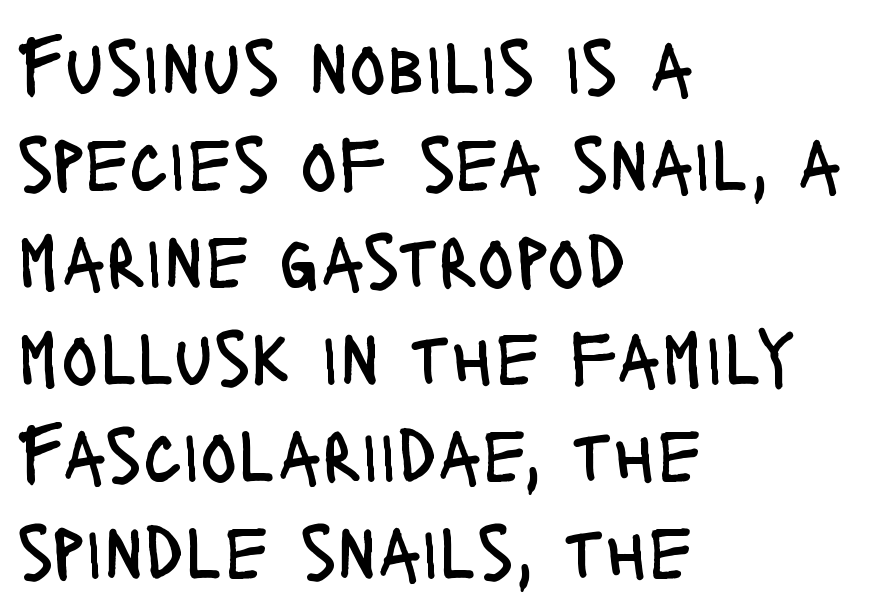
The text was rendered using a sans face with plain stroke endings. Visually the block forms a straight wall on the left and a jagged coastline on the right. Letter spacing: default. Check under the words: just untouched page. Think of a printed novel: that variable character pitch is what you see here. Successive baselines arrive at the customary interval.
